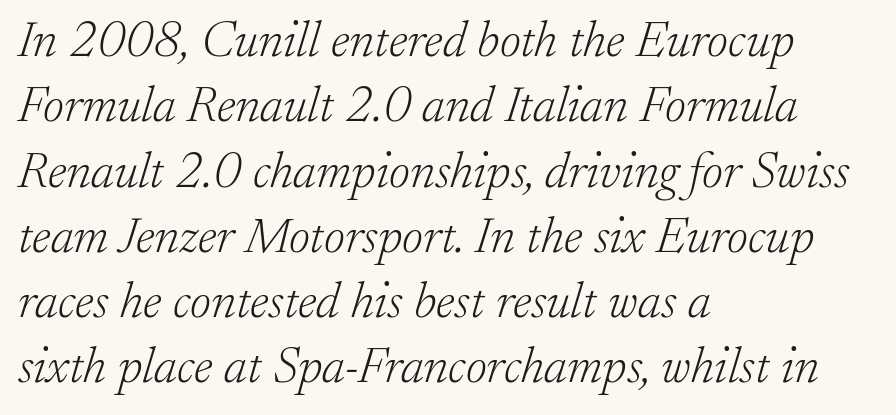
Q: Is the text bold? A: No.
Q: Is the text italic (slanted)? A: Yes, it leans right by about 17 degrees.
Q: Is the typeface a serif or a sans-serif typeface? A: Serif.
Q: Is the text underlined? A: No.
Q: How is the paragraph aligned? A: Left-aligned.
Q: Is the spacing between letters normal or unusually wide? A: Normal.
Q: Is the spacing between lines tight, normal or loose? A: Normal.
Q: Width (condensed, normal, or wide)? A: Normal.
Q: Stroke contrast? A: Low.
Q: x-height? A: Small.
Q: Monospaced? A: No.
